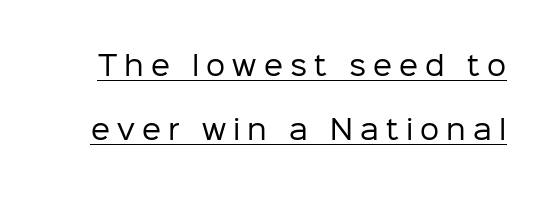
The image shows 27 px text type, upright; set loose line spacing (2.38x), unusually wide letter spacing (+0.26 em), underlined.
